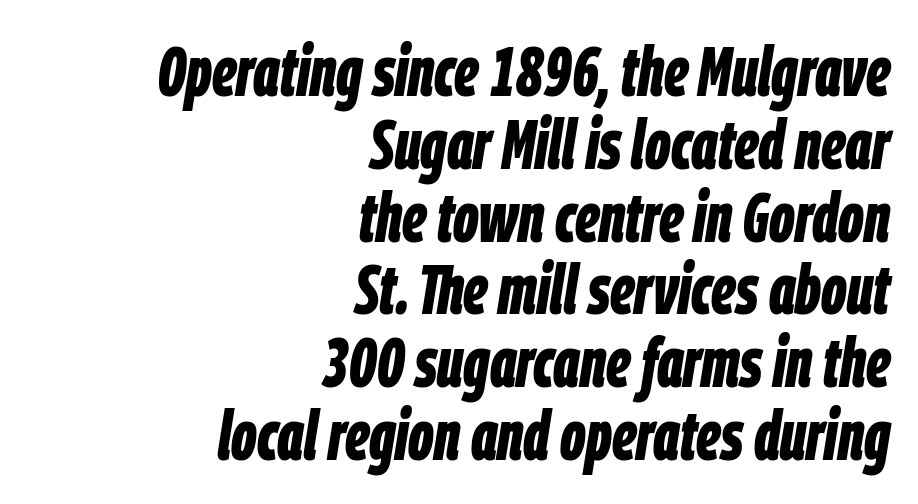
Set as a true bold cut, around the 700 mark. This rendering leaves character spacing at its baseline value. The space beneath each line is pristine and unruled. Designer's note — italics engaged. These lines stack with their right ends in a neat column. The letters advance in unequal steps, a hallmark of proportional type.
